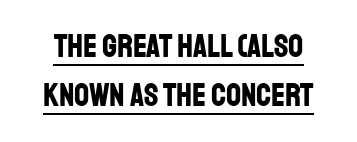
Q: Is the text bold? A: Yes.
Q: Is the text italic (slanted)? A: No, it is upright.
Q: Is the typeface a serif or a sans-serif typeface? A: Sans-serif.
Q: Is the text underlined? A: Yes.
Q: Is the spacing between letters normal or unusually wide? A: Normal.
Q: Is the spacing between lines tight, normal or loose? A: Normal.
Q: Width (condensed, normal, or wide)? A: Condensed.
Q: Stroke contrast? A: Low.
Q: x-height? A: Large.
Q: Monospaced? A: No.
